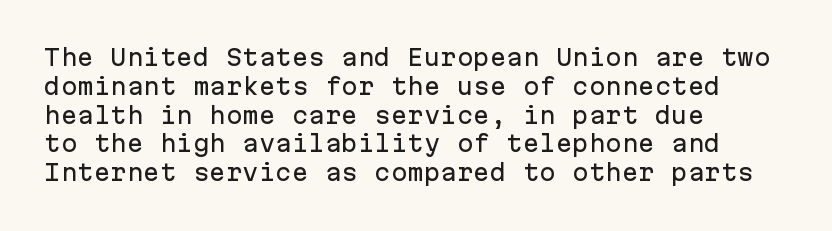
{"italic": "no", "underline": "no", "align": "left", "line_spacing": "normal", "line_spacing_ratio": 1.31, "letter_spacing": "normal", "letter_spacing_em": 0.0, "glyph_px": 22}
